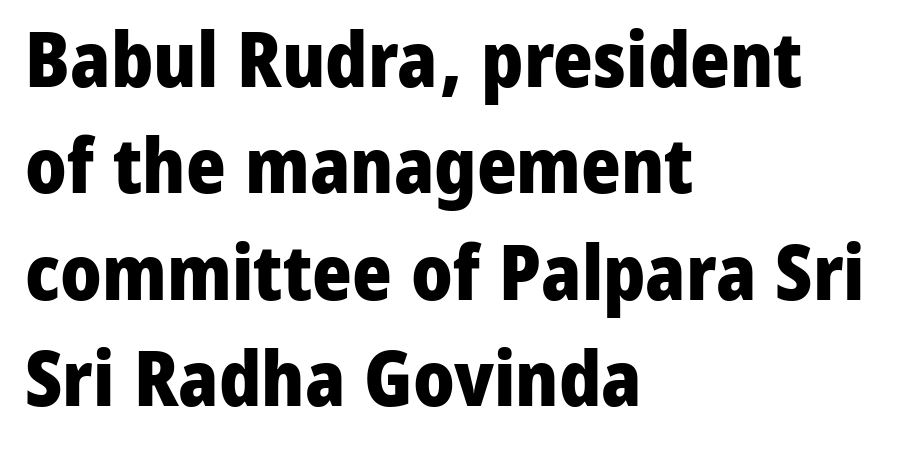
{"serif": "no", "italic": "no", "bold": "yes", "weight": "heavy", "width": "normal", "stroke_contrast": "low", "x_height": "medium", "monospaced": "no", "underline": "no", "align": "left", "line_spacing": "normal", "line_spacing_ratio": 1.4, "letter_spacing": "normal", "letter_spacing_em": 0.0, "glyph_px": 76}
